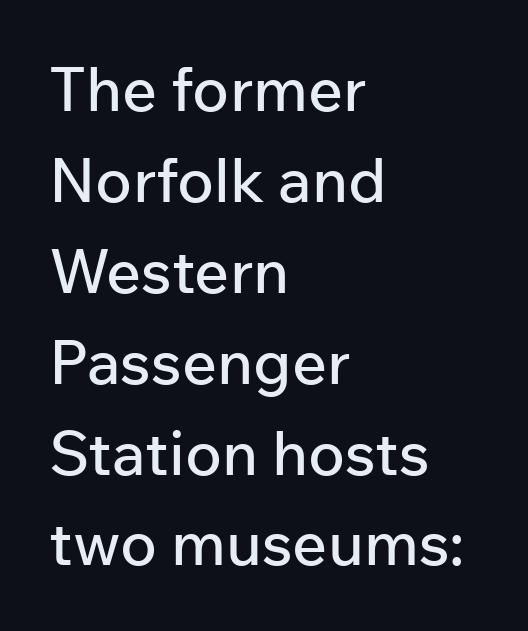
The image shows 61 px sans-serif type, upright; set left-aligned, normal line spacing (1.49x), normal letter spacing, not underlined; low stroke contrast and a medium x-height.
